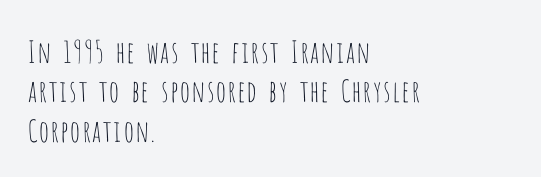
The passage shown is not underscored anywhere. Line starts are locked; line ends wander. You can tell from the bare stems that sans-serif type was used. Weight class: somewhere from thin through regular. The leading is moderate, giving the passage an even texture.
